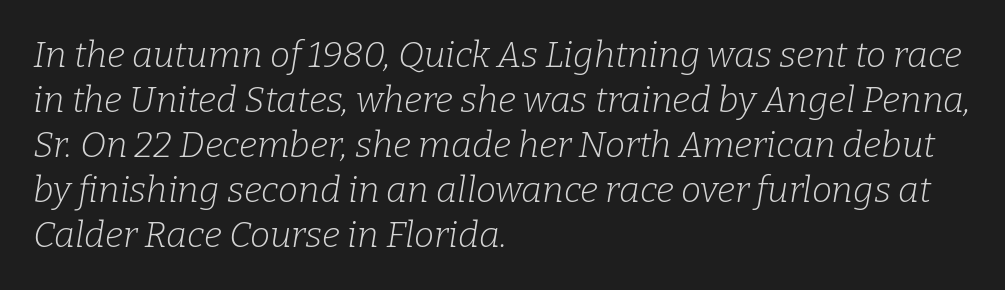
The image shows 36 px light serif type, italic (leaning right); set left-aligned, normal line spacing (1.25x), normal letter spacing, not underlined; low stroke contrast and a medium x-height.
